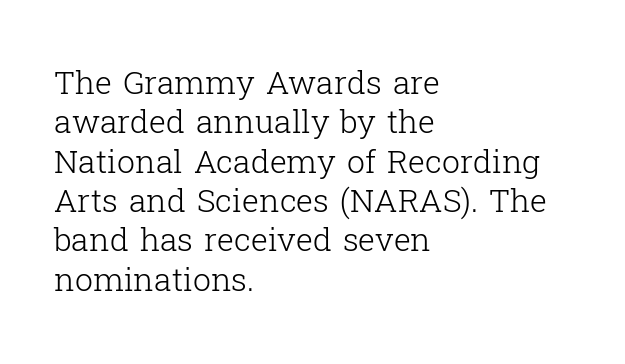
Little horizontal feet cap the strokes, marking this as serif type. Default kerning and tracking; the words read as compact shapes. The specimen reads as upright at a glance. Descender tails drop into unmarked territory. The passage shown is typed in a proportional face where columns would drift. Think standard paragraph weight, or any step lighter than that.
